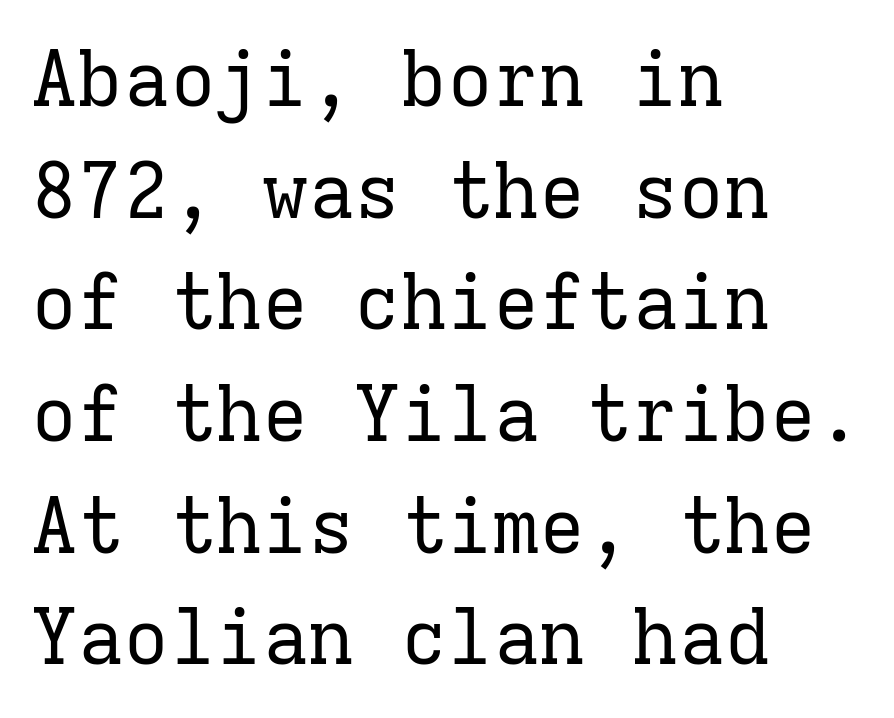
Short and long lines alike share a common starting point at left. You could call the tracking neutral — neither tight nor loose. Stroke mass is kept to a normal reading level or below. Whoever set this chose a conventional vertical rhythm. Examine the stroke ends and you'll spot serifs. Posture: upright roman.
